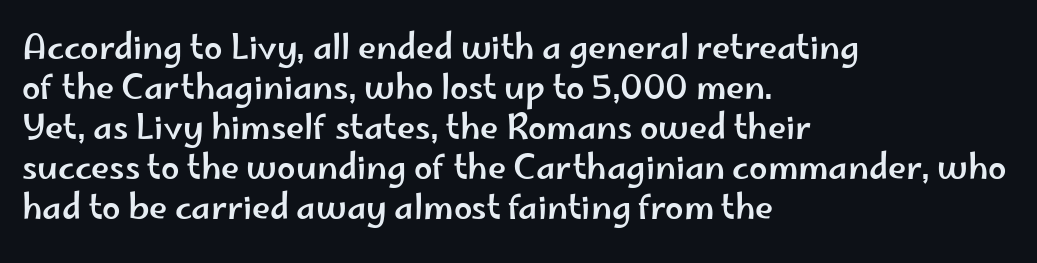
{"serif": "no", "italic": "no", "width": "wide", "stroke_contrast": "low", "x_height": "small", "monospaced": "no", "underline": "no", "align": "left", "line_spacing_ratio": 1.21, "letter_spacing": "normal", "letter_spacing_em": 0.0, "glyph_px": 33}
